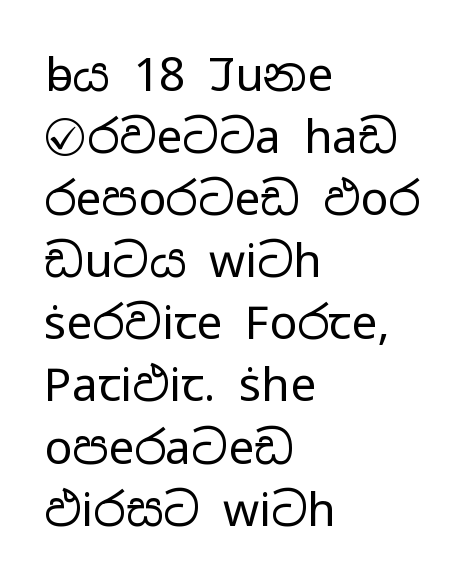
Q: Is the text bold? A: No.
Q: Is the text italic (slanted)? A: No, it is upright.
Q: Is the typeface a serif or a sans-serif typeface? A: Sans-serif.
Q: Is the text underlined? A: No.
Q: How is the paragraph aligned? A: Left-aligned.
Q: Is the spacing between letters normal or unusually wide? A: Normal.
Q: Is the spacing between lines tight, normal or loose? A: Normal.
Q: Width (condensed, normal, or wide)? A: Wide.
Q: Stroke contrast? A: Low.
Q: x-height? A: Medium.
Q: Monospaced? A: No.
